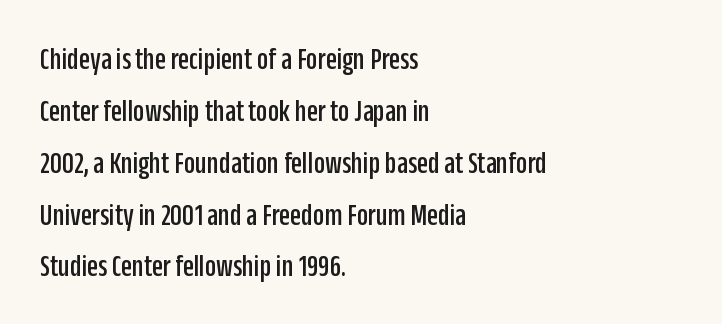
{"serif": "no", "italic": "no", "width": "condensed", "stroke_contrast": "low", "x_height": "large", "monospaced": "no", "underline": "no", "align": "left", "line_spacing": "normal", "line_spacing_ratio": 1.62, "letter_spacing": "normal", "letter_spacing_em": 0.0, "glyph_px": 32}
